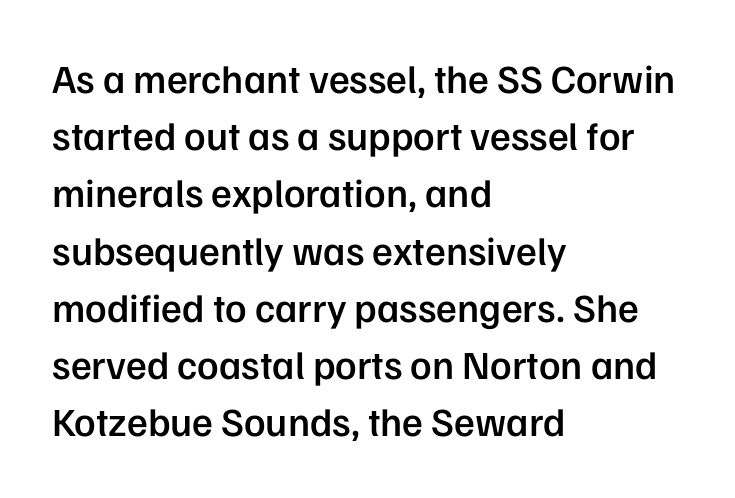
This is moderately heavy type, rendered in semibold. Check the space under the baseline: it is left empty. These lines are rendered in a variable-pitch font. A typesetter would call this zero additional tracking. If you drew a ruler down the left edge, every line would touch it.
